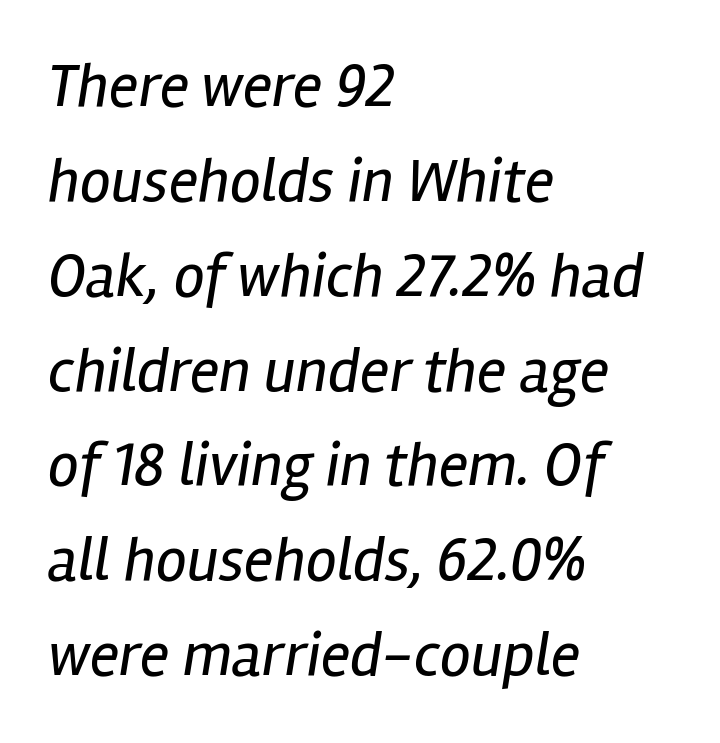
{"italic": "yes", "lean": "right", "slant_degrees": 12, "bold": "no", "weight": "regular", "width": "condensed", "stroke_contrast": "low", "x_height": "medium", "monospaced": "no", "underline": "no", "align": "left", "line_spacing": "normal", "line_spacing_ratio": 1.53, "letter_spacing": "normal", "letter_spacing_em": 0.0, "glyph_px": 62}
